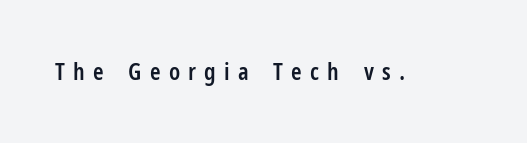
When letters stand straight like this, we call the style roman or upright. Nobody drew a line under any word here. Is the letter spacing exaggerated? Yes — the characters are pushed far apart. Compared with an ordinary text face, these strokes are moderately heavier — a semibold.
